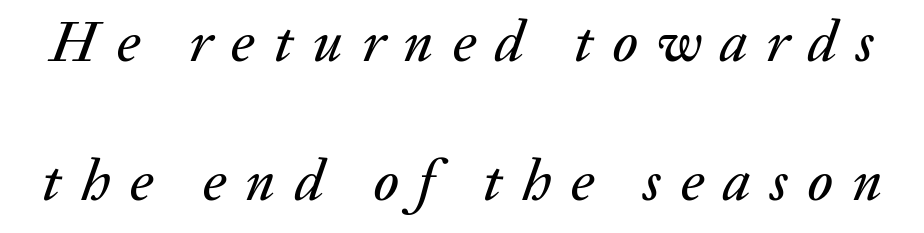
The image shows 58 px text type, italic (leaning right); set loose line spacing (2.4x), unusually wide letter spacing (+0.33 em), not underlined; medium stroke contrast and a medium x-height.
